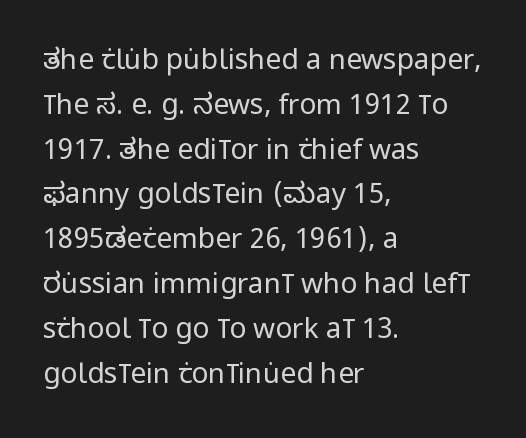
The image shows 28 px regular-weight, condensed sans-serif type, upright; set left-aligned, normal line spacing (1.6x), normal letter spacing, not underlined; low stroke contrast and a large x-height.
